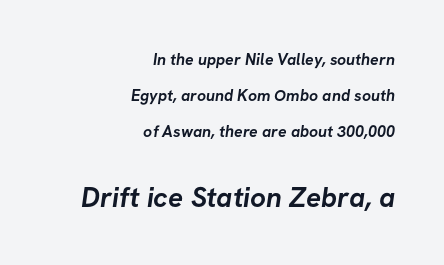
The image shows 28 px semibold sans-serif type; set right-aligned, loose line spacing (2.24x), normal letter spacing, not underlined; the second (bottom) block is 1.75x larger; low stroke contrast and a medium x-height.
